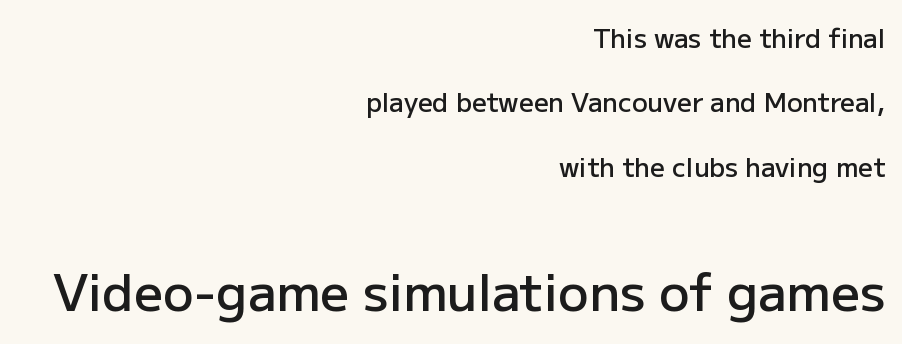
The image shows 51 px semibold sans-serif type, upright; set right-aligned, loose line spacing (2.48x), normal letter spacing, not underlined; the second (bottom) block is 1.96x larger; low stroke contrast and a medium x-height.
